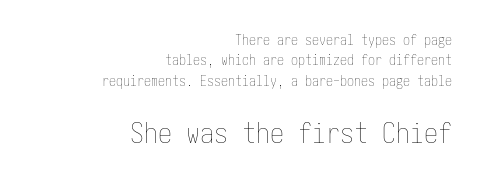
The image shows 28 px thin, condensed type, upright; set right-aligned, normal line spacing (1.46x), normal letter spacing, not underlined; the second (bottom) block is 2.0x larger; low stroke contrast and a medium x-height.
